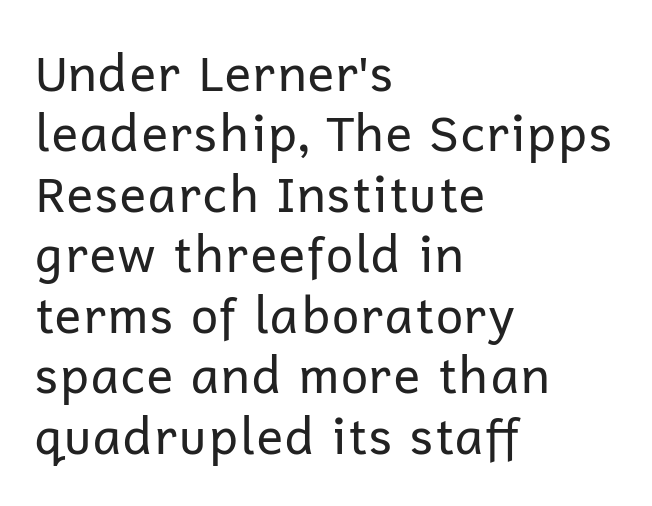
The strokes carry an ordinary text weight at most. The setting favours the left margin, as ordinary paragraphs usually do. How are the letters spaced? Ordinarily, with no added tracking. You could not count columns in this text — the font is proportionally spaced. These lines were composed using upright roman letters. Words float on clear page, feet unadorned.
